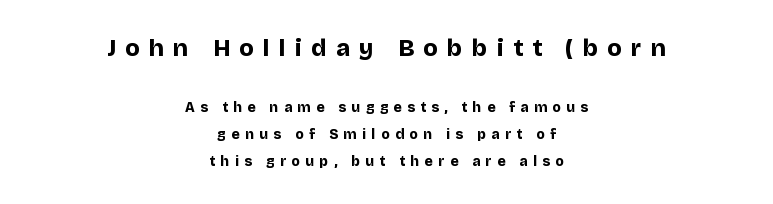
Q: Is the text bold? A: Yes.
Q: Is the text italic (slanted)? A: No, it is upright.
Q: Is the text underlined? A: No.
Q: How is the paragraph aligned? A: Centered.
Q: Is the spacing between letters normal or unusually wide? A: Unusually wide.
Q: Is the spacing between lines tight, normal or loose? A: Loose.
Q: Which block of text is set in a larger size, the first (top) or the second (bottom)? A: The first (top) one.
